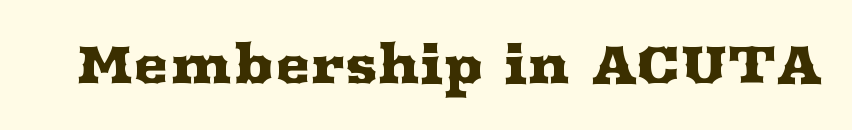
Q: Is the text italic (slanted)? A: No, it is upright.
Q: Is the typeface a serif or a sans-serif typeface? A: Serif.
Q: Is the text underlined? A: No.
Q: Is the spacing between letters normal or unusually wide? A: Normal.
Q: Width (condensed, normal, or wide)? A: Wide.
Q: Stroke contrast? A: Medium.
Q: x-height? A: Medium.
Q: Monospaced? A: No.
